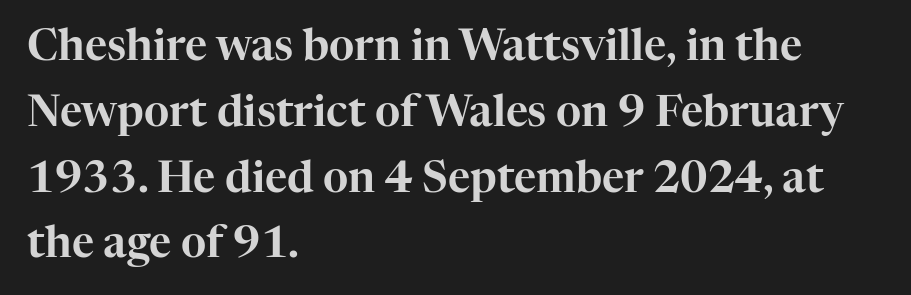
Q: Is the text italic (slanted)? A: No, it is upright.
Q: Is the typeface a serif or a sans-serif typeface? A: Serif.
Q: Is the text underlined? A: No.
Q: How is the paragraph aligned? A: Left-aligned.
Q: Is the spacing between letters normal or unusually wide? A: Normal.
Q: Is the spacing between lines tight, normal or loose? A: Normal.
Q: Width (condensed, normal, or wide)? A: Normal.
Q: Stroke contrast? A: High.
Q: x-height? A: Medium.
Q: Monospaced? A: No.
